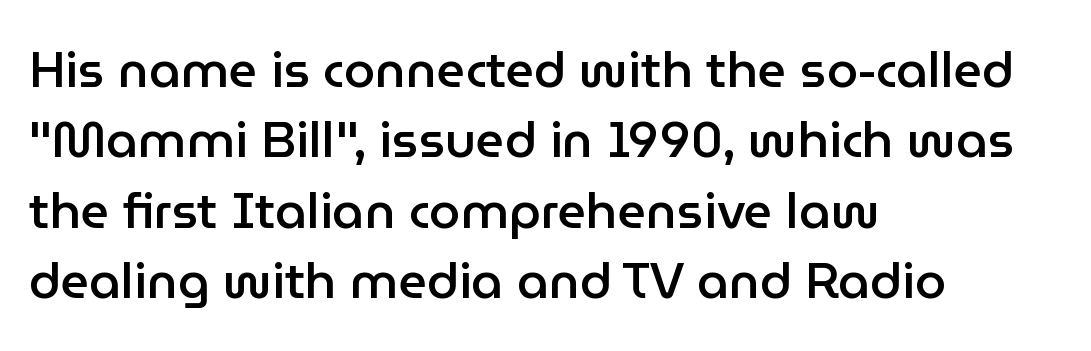
{"serif": "no", "italic": "no", "bold": "semi", "weight": "semibold", "width": "normal", "stroke_contrast": "low", "x_height": "medium", "monospaced": "no", "underline": "no", "align": "left", "line_spacing": "normal", "line_spacing_ratio": 1.41, "letter_spacing": "normal", "letter_spacing_em": 0.0, "glyph_px": 50}
